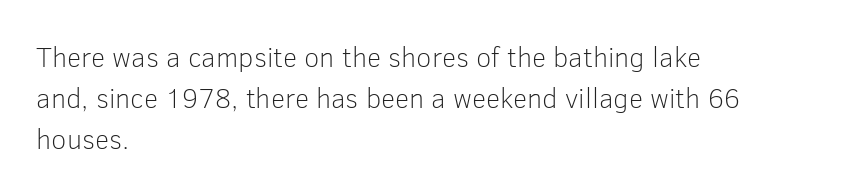
The image shows 28 px light sans-serif type, upright; set left-aligned, normal line spacing (1.46x), normal letter spacing, not underlined; low stroke contrast and a medium x-height.
